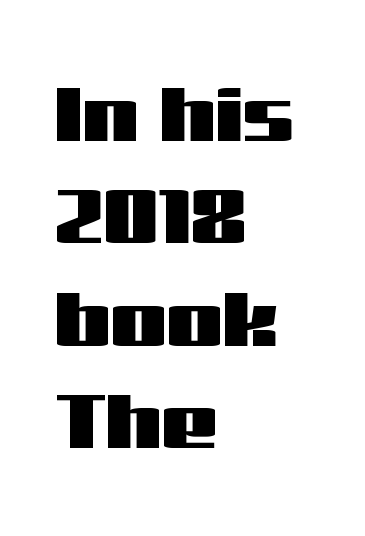
These lines are rendered in a variable-pitch font. The glyphs in this specimen are sans serif. One glance says typical: line gaps are just what's usual. The horizontal fit of the characters is conventional and even. Style check: upright.
